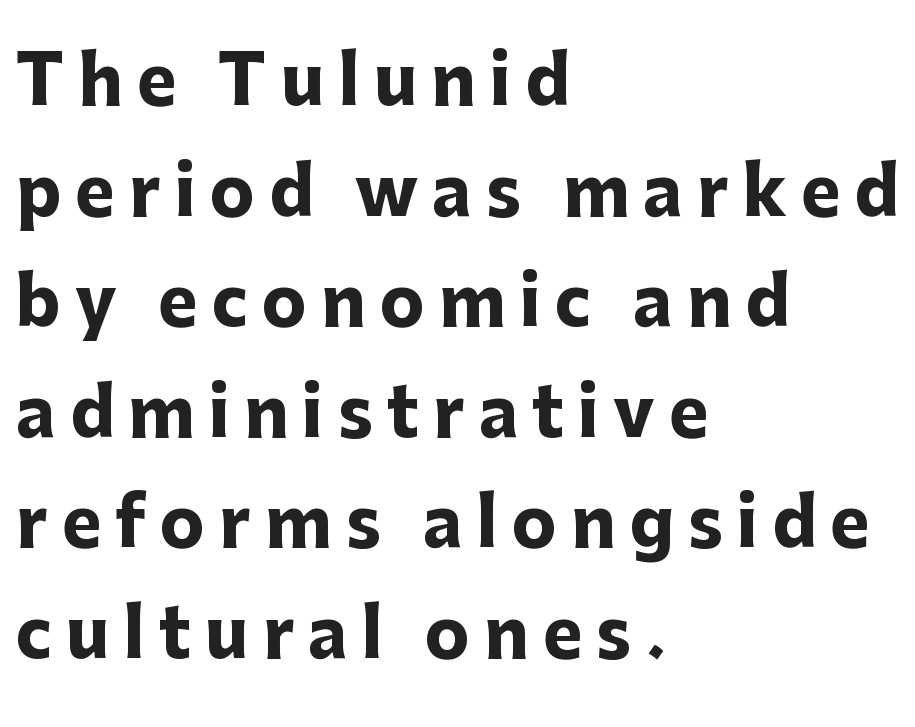
Q: Is the text bold? A: Yes.
Q: Is the text italic (slanted)? A: No, it is upright.
Q: Is the typeface a serif or a sans-serif typeface? A: Sans-serif.
Q: Is the text underlined? A: No.
Q: How is the paragraph aligned? A: Left-aligned.
Q: Is the spacing between letters normal or unusually wide? A: Unusually wide.
Q: Is the spacing between lines tight, normal or loose? A: Normal.
Q: Width (condensed, normal, or wide)? A: Normal.
Q: Stroke contrast? A: Low.
Q: x-height? A: Medium.
Q: Monospaced? A: No.
